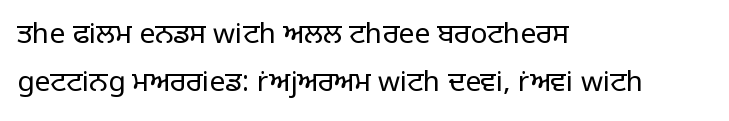
In CSS terms this would be text-align: left. Is this a fixed-width face? No — the glyphs have proportional, varying widths. Summary of weight: not heavy and not bold. The strip under each line holds only bare page. Typographically, this falls in the sans-serif category.
